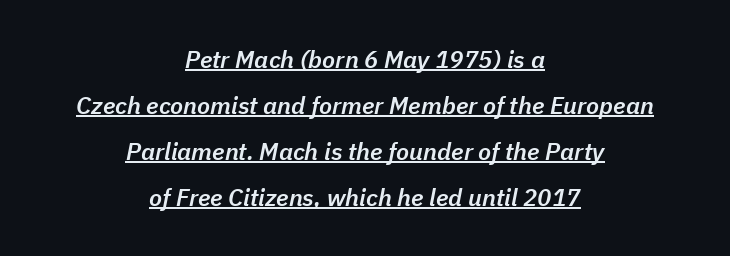
The image shows 24 px text type, italic (leaning right); set centered, loose line spacing (1.91x), normal letter spacing, underlined.
